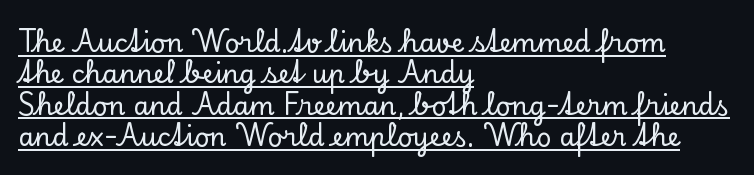
{"italic": "no", "underline": "yes", "align": "left", "line_spacing_ratio": 1.21, "letter_spacing": "normal", "letter_spacing_em": 0.0, "glyph_px": 26}
